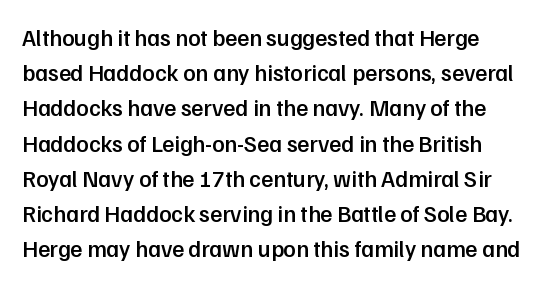
Q: Is the text bold? A: Semi-bold.
Q: Is the text italic (slanted)? A: No, it is upright.
Q: Is the text underlined? A: No.
Q: How is the paragraph aligned? A: Left-aligned.
Q: Is the spacing between letters normal or unusually wide? A: Normal.
Q: Is the spacing between lines tight, normal or loose? A: Normal.
